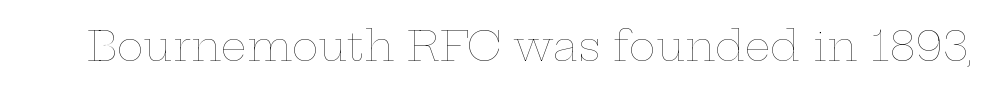
The image shows 41 px thin, wide type, upright; set normal letter spacing, not underlined; low stroke contrast and a medium x-height.
